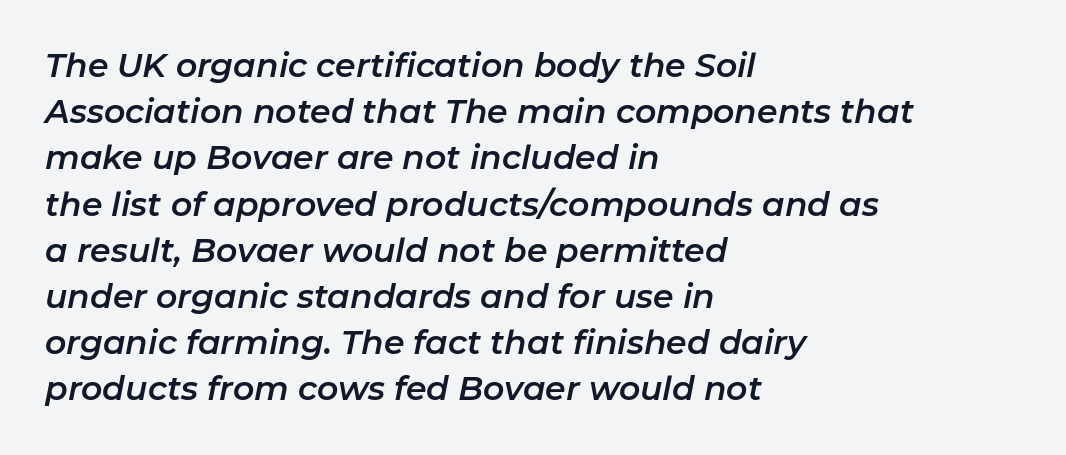
The rendering uses a moderate line-height, typical for paragraphs. Looks like regular typesetting: each glyph gets only the width it needs. Descenders are the only things crossing below the line. Slanted lettering throughout.
